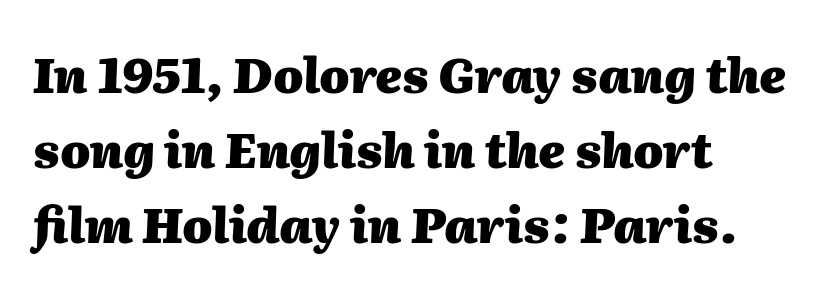
Q: Is the text bold? A: Yes.
Q: Is the text italic (slanted)? A: Yes, it leans right by about 2 degrees.
Q: Is the text underlined? A: No.
Q: How is the paragraph aligned? A: Left-aligned.
Q: Is the spacing between letters normal or unusually wide? A: Normal.
Q: Is the spacing between lines tight, normal or loose? A: Normal.
Q: Width (condensed, normal, or wide)? A: Normal.
Q: Stroke contrast? A: Medium.
Q: x-height? A: Medium.
Q: Monospaced? A: No.
